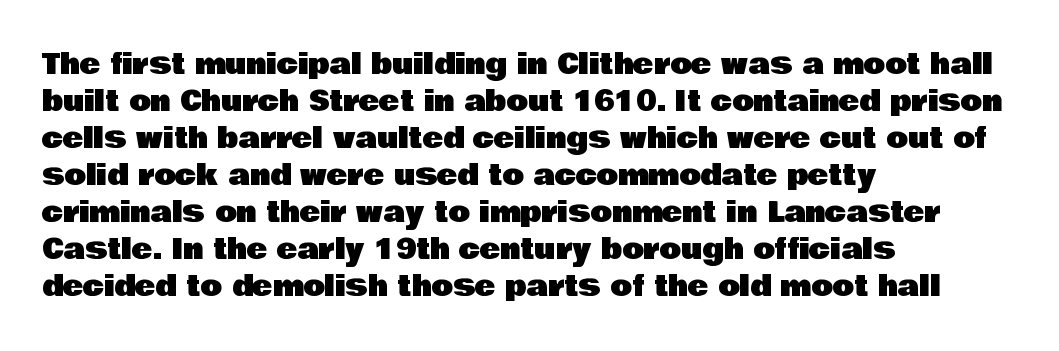
The image shows 28 px sans-serif type, upright; set left-aligned, normal line spacing (1.32x), normal letter spacing, not underlined; low stroke contrast and a large x-height.
